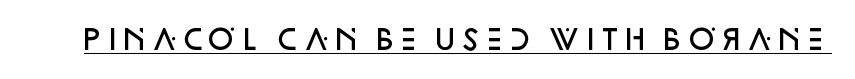
{"italic": "no", "bold": "semi", "underline": "yes", "letter_spacing": "normal", "letter_spacing_em": 0.0, "glyph_px": 27}
